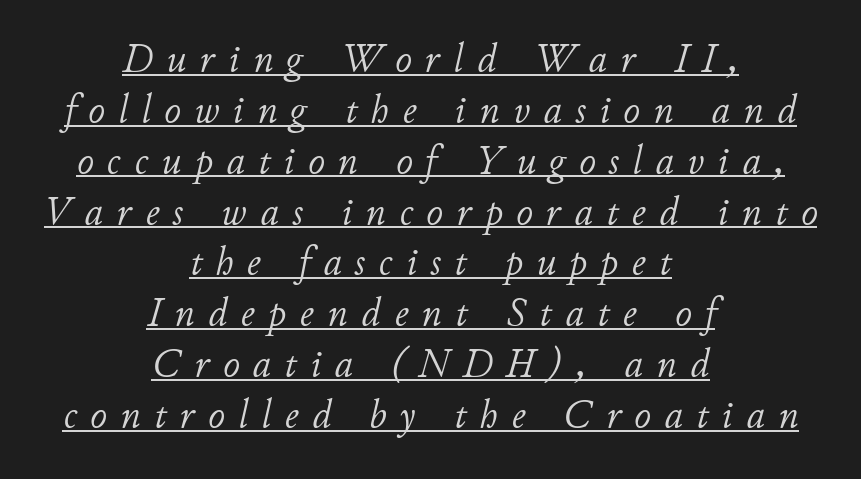
{"italic": "yes", "lean": "right", "slant_degrees": 11, "bold": "no", "weight": "light", "width": "normal", "stroke_contrast": "low", "x_height": "small", "monospaced": "no", "underline": "yes", "align": "center", "line_spacing_ratio": 1.24, "letter_spacing": "wide", "letter_spacing_em": 0.33, "glyph_px": 41}
